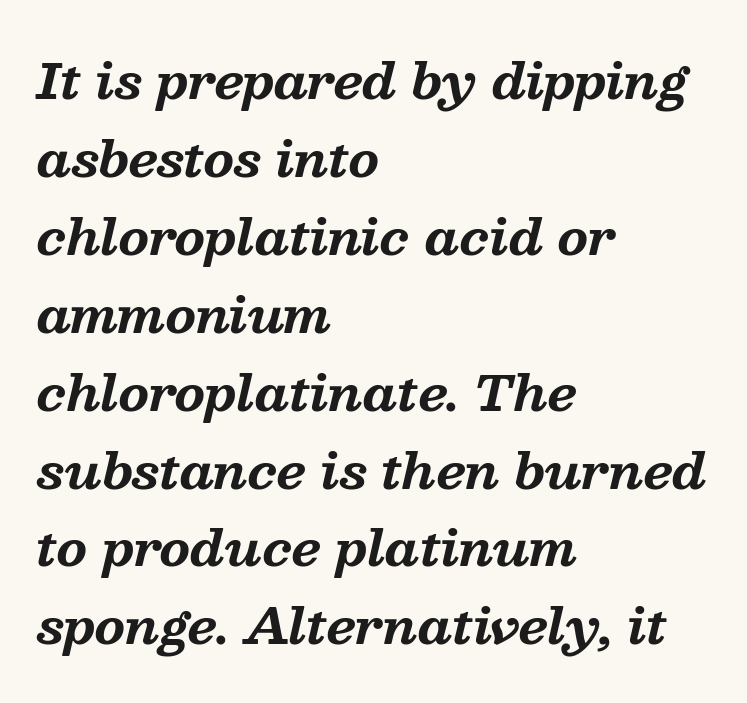
{"serif": "yes", "italic": "yes", "lean": "right", "slant_degrees": 13, "bold": "yes", "weight": "bold", "width": "normal", "stroke_contrast": "medium", "x_height": "medium", "monospaced": "no", "underline": "no", "align": "left", "line_spacing": "normal", "line_spacing_ratio": 1.59, "letter_spacing": "normal", "letter_spacing_em": 0.0, "glyph_px": 49}
